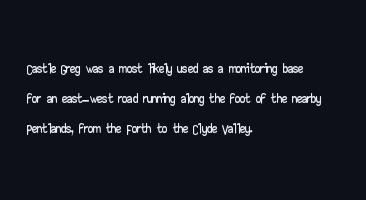
The image shows 21 px text type, upright; set left-aligned, normal line spacing (1.42x), normal letter spacing, not underlined.
